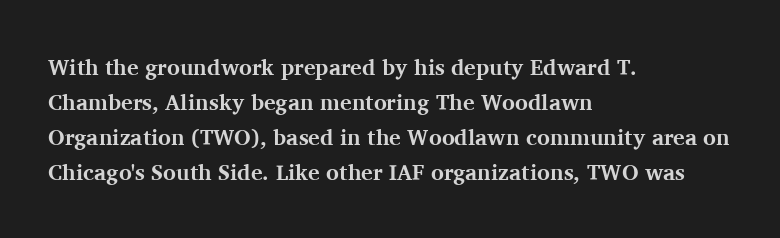
The image shows 22 px bold type, upright; set left-aligned, normal line spacing (1.59x), normal letter spacing, not underlined.
